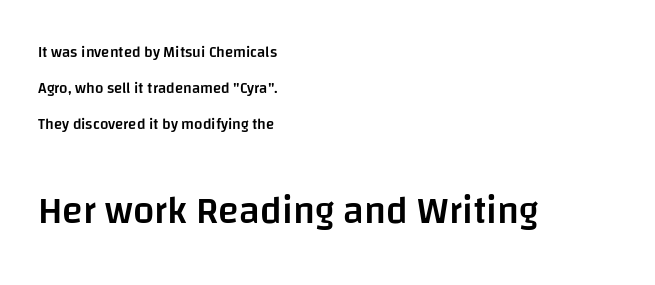
The image shows 38 px semibold sans-serif type, upright; set left-aligned, loose line spacing (2.39x), normal letter spacing, not underlined; the second (bottom) block is 2.53x larger; low stroke contrast and a large x-height.
